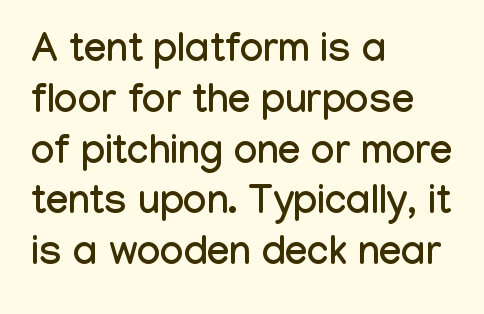
The image shows 40 px condensed sans-serif type, upright; set left-aligned, normal line spacing (1.27x), normal letter spacing, not underlined; low stroke contrast and a medium x-height.
